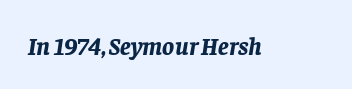
Q: Is the text bold? A: Yes.
Q: Is the text italic (slanted)? A: Yes, it leans right by about 8 degrees.
Q: Is the text underlined? A: No.
Q: Is the spacing between letters normal or unusually wide? A: Normal.
